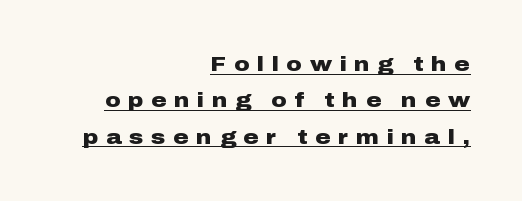
The image shows 21 px bold type, upright; set right-aligned, line spacing 1.73x, unusually wide letter spacing (+0.37 em), underlined.
